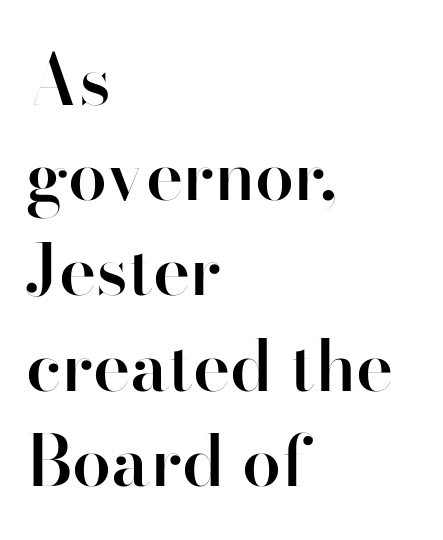
The image shows 70 px semibold sans-serif type, upright; set left-aligned, normal line spacing (1.36x), normal letter spacing, not underlined; high stroke contrast and a small x-height.
